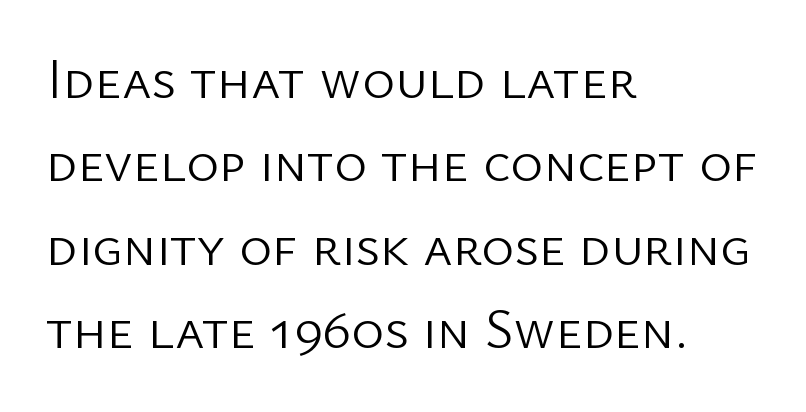
The horizontal fit of the characters is conventional and even. Decoration check: the copy has no underline. You could not count columns in this text — the font is proportionally spaced. Compared with a typical body face, this is equally light or lighter still. Does the copy run flush right? No — it runs flush left. Look at the bottom of the vertical strokes: they stop flat, with no serifs.
